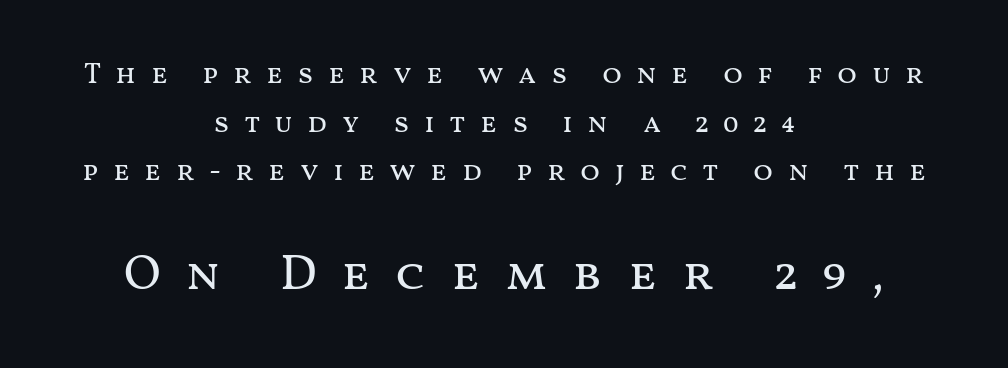
Q: Is the text bold? A: No.
Q: Is the text italic (slanted)? A: No, it is upright.
Q: Is the text underlined? A: No.
Q: How is the paragraph aligned? A: Centered.
Q: Is the spacing between letters normal or unusually wide? A: Unusually wide.
Q: Is the spacing between lines tight, normal or loose? A: Normal.
Q: Which block of text is set in a larger size, the first (top) or the second (bottom)? A: The second (bottom) one.
Q: Width (condensed, normal, or wide)? A: Wide.
Q: Stroke contrast? A: Medium.
Q: x-height? A: Medium.
Q: Monospaced? A: No.
